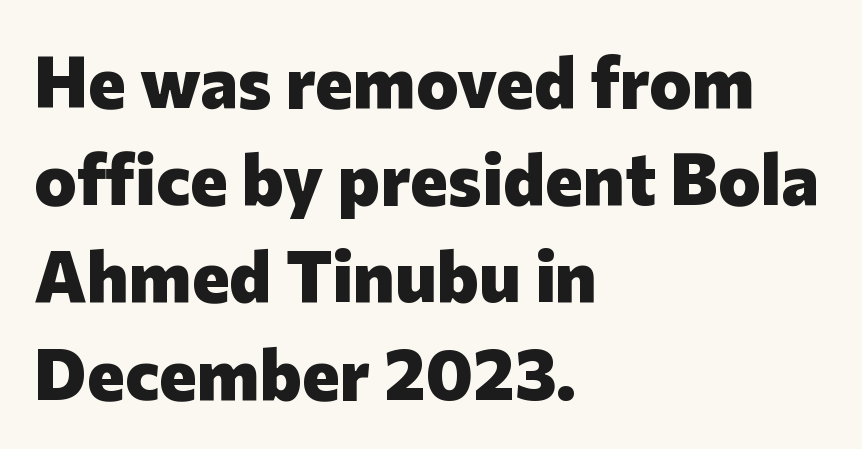
Q: Is the text bold? A: Yes.
Q: Is the text italic (slanted)? A: No, it is upright.
Q: Is the typeface a serif or a sans-serif typeface? A: Sans-serif.
Q: Is the text underlined? A: No.
Q: How is the paragraph aligned? A: Left-aligned.
Q: Is the spacing between letters normal or unusually wide? A: Normal.
Q: Is the spacing between lines tight, normal or loose? A: Normal.
Q: Width (condensed, normal, or wide)? A: Normal.
Q: Stroke contrast? A: Low.
Q: x-height? A: Medium.
Q: Monospaced? A: No.
